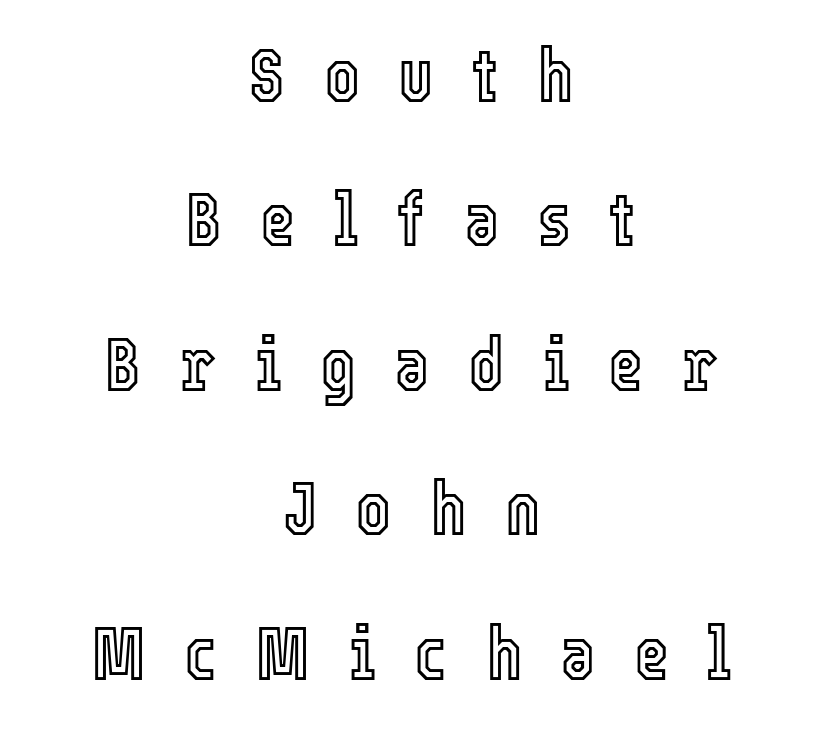
Varying glyph widths throughout — classic text-font behaviour. The lettering holds an erect, upright posture throughout. Honestly, there is no underline to notice here at all. Caption: expanded tracking, letters set apart. Layout note: lines centered.
